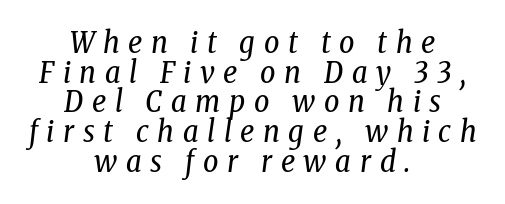
Bare-footed words on every line. The leading is snug, giving the passage a crowded texture. This is not heavy type; no bold has been used. Type style note: has serifs. Is the type slanted? Yes — the strokes lean at a clear angle. The passage shown is typed in a proportional face where columns would drift.
